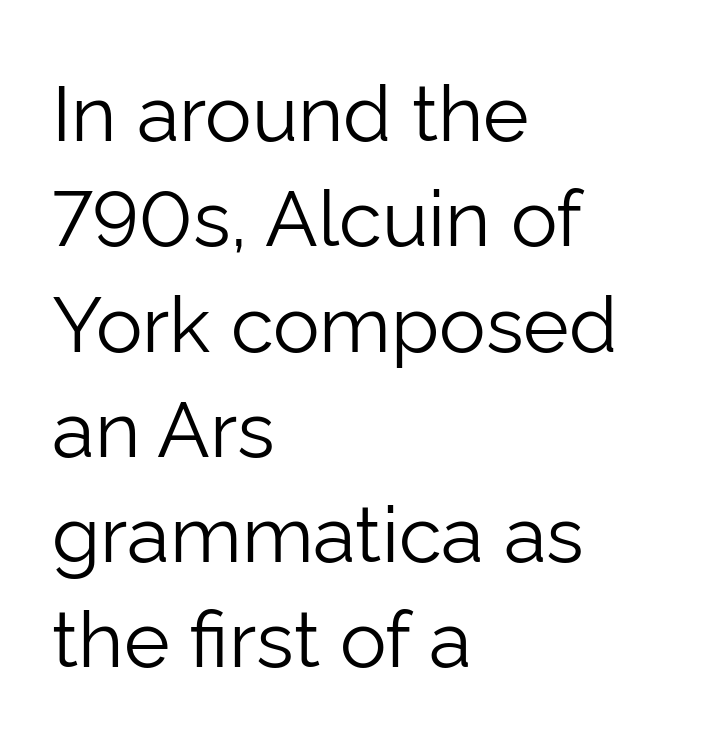
The lettering holds an erect, upright posture throughout. Rows of type keep a routine distance in the vertical direction. Beneath every word, the page is bare. No chunkiness to these letters — they're not bold. Each word holds together tightly as a unit, with standard inter-letter gaps. What kind of face is this? One without serifs — a sans.
